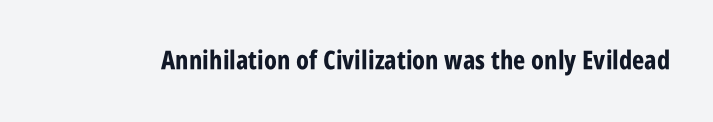
{"italic": "no", "bold": "yes", "underline": "no", "letter_spacing": "normal", "letter_spacing_em": 0.0, "glyph_px": 26}
